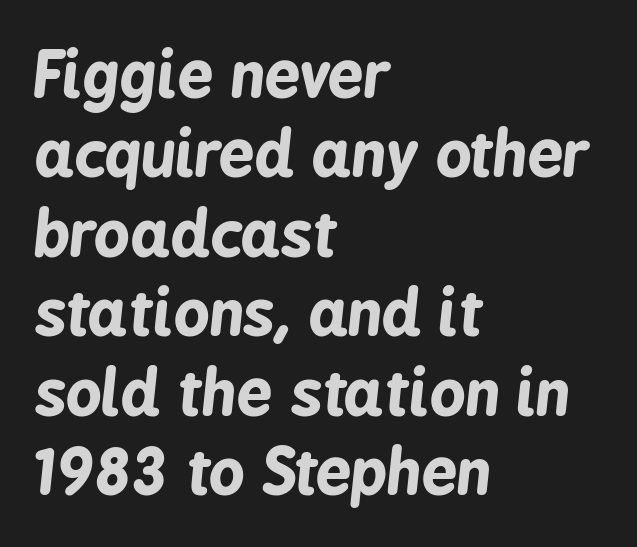
Q: Is the text bold? A: Yes.
Q: Is the text italic (slanted)? A: Yes, it leans right by about 6 degrees.
Q: Is the text underlined? A: No.
Q: How is the paragraph aligned? A: Left-aligned.
Q: Is the spacing between letters normal or unusually wide? A: Normal.
Q: Is the spacing between lines tight, normal or loose? A: Normal.
Q: Width (condensed, normal, or wide)? A: Condensed.
Q: Stroke contrast? A: Low.
Q: x-height? A: Medium.
Q: Monospaced? A: No.
